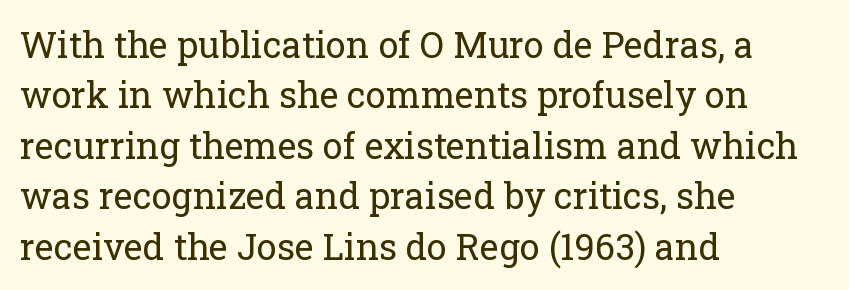
The specimen reads as upright at a glance. What kind of face is this? One with serifs. The typesetting does not lean heavy: it is not bold. Is the letter spacing exaggerated? No — it looks like the ordinary default. Check under the words: just untouched page.
